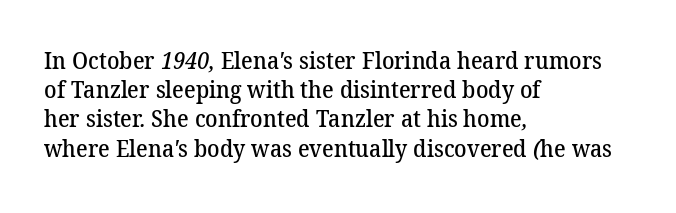
Q: Is the text bold? A: Semi-bold.
Q: Is the text underlined? A: No.
Q: How is the paragraph aligned? A: Left-aligned.
Q: Is the spacing between letters normal or unusually wide? A: Normal.
Q: Is the spacing between lines tight, normal or loose? A: Normal.
